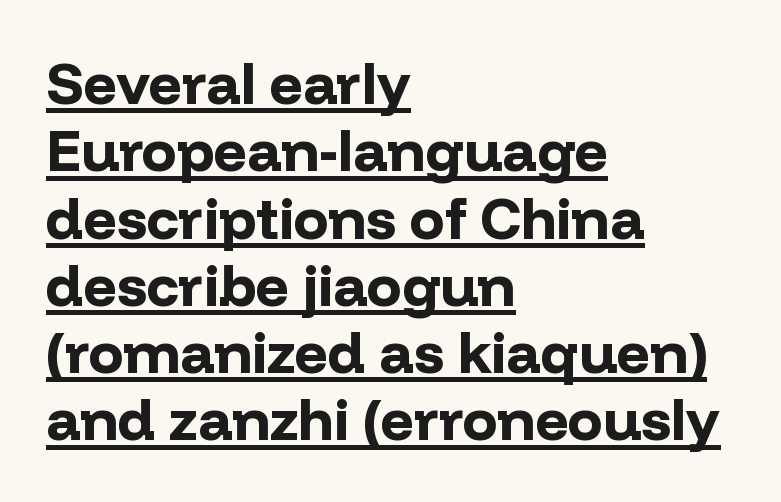
{"serif": "no", "italic": "no", "bold": "yes", "weight": "bold", "width": "normal", "stroke_contrast": "low", "x_height": "medium", "monospaced": "no", "underline": "yes", "align": "left", "line_spacing_ratio": 1.16, "letter_spacing": "normal", "letter_spacing_em": 0.0, "glyph_px": 58}
